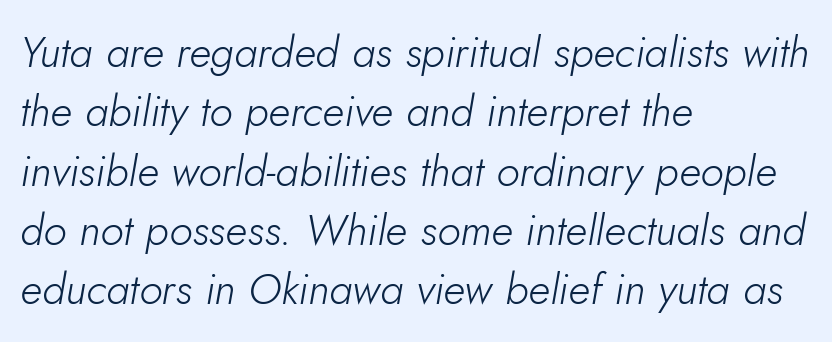
{"italic": "yes", "lean": "right", "slant_degrees": 5, "bold": "no", "weight": "light", "width": "normal", "stroke_contrast": "low", "x_height": "small", "monospaced": "no", "underline": "no", "align": "left", "line_spacing": "normal", "line_spacing_ratio": 1.38, "letter_spacing": "normal", "letter_spacing_em": 0.0, "glyph_px": 43}
